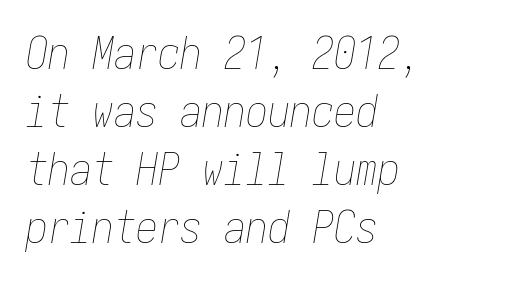
Q: Is the text bold? A: No.
Q: Is the text italic (slanted)? A: Yes, it leans right by about 10 degrees.
Q: Is the text underlined? A: No.
Q: How is the paragraph aligned? A: Left-aligned.
Q: Is the spacing between letters normal or unusually wide? A: Normal.
Q: Is the spacing between lines tight, normal or loose? A: Normal.
Q: Width (condensed, normal, or wide)? A: Condensed.
Q: Stroke contrast? A: Low.
Q: x-height? A: Medium.
